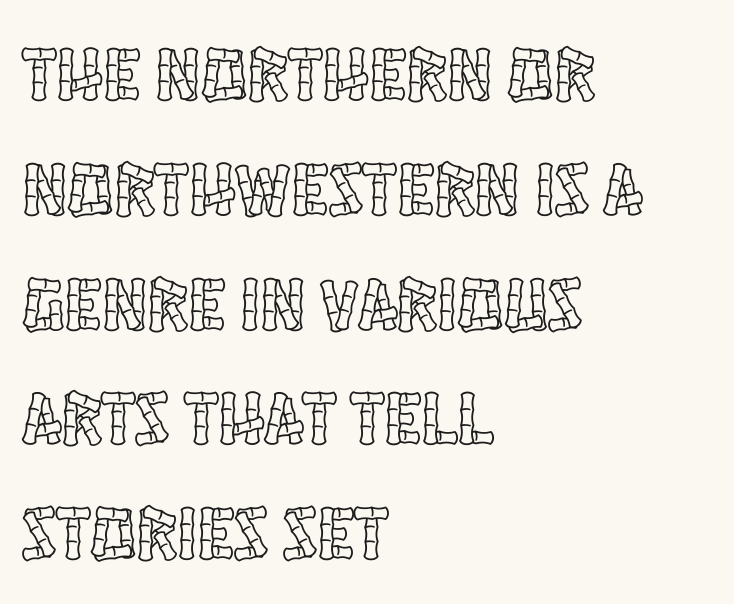
The image shows 76 px condensed type, upright; set left-aligned, normal line spacing (1.51x), normal letter spacing, not underlined; a large x-height.
